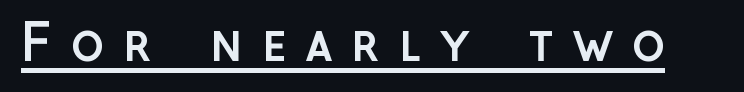
The image shows 50 px semibold sans-serif type, upright; set unusually wide letter spacing (+0.38 em), underlined; low stroke contrast and a medium x-height.
